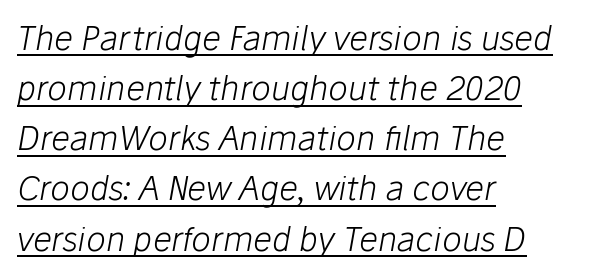
Q: Is the text bold? A: No.
Q: Is the text italic (slanted)? A: Yes, it leans right by about 10 degrees.
Q: Is the text underlined? A: Yes.
Q: How is the paragraph aligned? A: Left-aligned.
Q: Is the spacing between letters normal or unusually wide? A: Normal.
Q: Is the spacing between lines tight, normal or loose? A: Normal.
Q: Width (condensed, normal, or wide)? A: Normal.
Q: Stroke contrast? A: Low.
Q: x-height? A: Medium.
Q: Monospaced? A: No.
